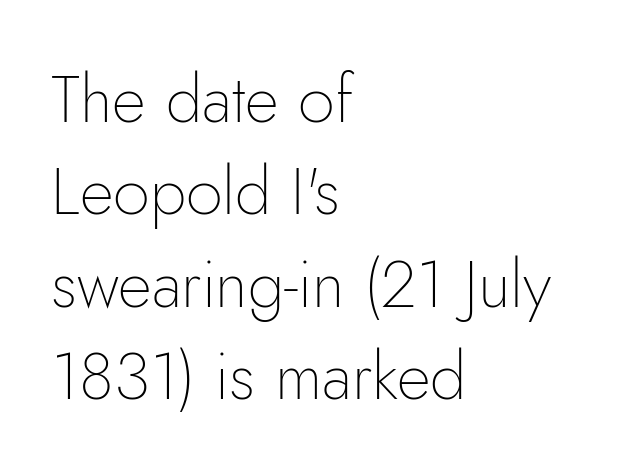
Q: Is the text bold? A: No.
Q: Is the text italic (slanted)? A: No, it is upright.
Q: Is the typeface a serif or a sans-serif typeface? A: Sans-serif.
Q: Is the text underlined? A: No.
Q: How is the paragraph aligned? A: Left-aligned.
Q: Is the spacing between letters normal or unusually wide? A: Normal.
Q: Is the spacing between lines tight, normal or loose? A: Normal.
Q: Width (condensed, normal, or wide)? A: Normal.
Q: Stroke contrast? A: Low.
Q: x-height? A: Small.
Q: Monospaced? A: No.
